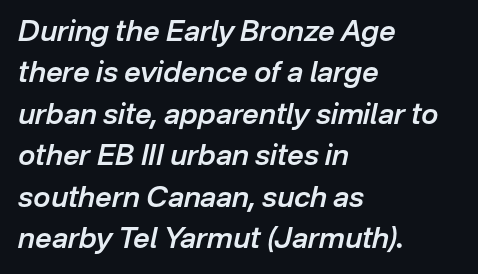
{"italic": "yes", "lean": "right", "slant_degrees": 12, "bold": "semi", "weight": "semibold", "width": "normal", "stroke_contrast": "low", "x_height": "medium", "monospaced": "no", "underline": "no", "align": "left", "line_spacing": "normal", "line_spacing_ratio": 1.43, "letter_spacing": "normal", "letter_spacing_em": 0.0, "glyph_px": 29}
